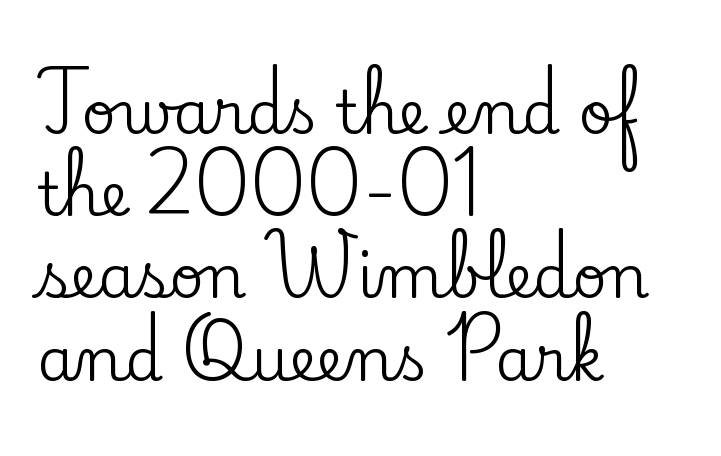
Q: Is the text italic (slanted)? A: No, it is upright.
Q: Is the typeface a serif or a sans-serif typeface? A: Serif.
Q: Is the text underlined? A: No.
Q: How is the paragraph aligned? A: Left-aligned.
Q: Is the spacing between letters normal or unusually wide? A: Normal.
Q: Is the spacing between lines tight, normal or loose? A: Normal.
Q: Width (condensed, normal, or wide)? A: Normal.
Q: Stroke contrast? A: Low.
Q: x-height? A: Small.
Q: Monospaced? A: No.
